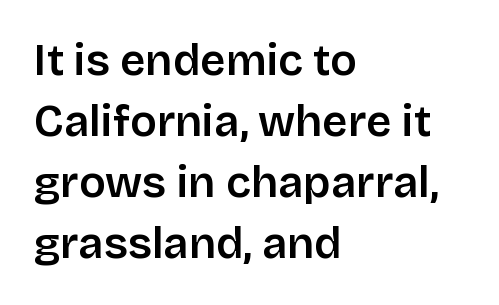
{"serif": "no", "italic": "no", "bold": "semi", "weight": "semibold", "width": "normal", "stroke_contrast": "low", "x_height": "large", "monospaced": "no", "underline": "no", "align": "left", "line_spacing": "normal", "line_spacing_ratio": 1.39, "letter_spacing": "normal", "letter_spacing_em": 0.0, "glyph_px": 44}
